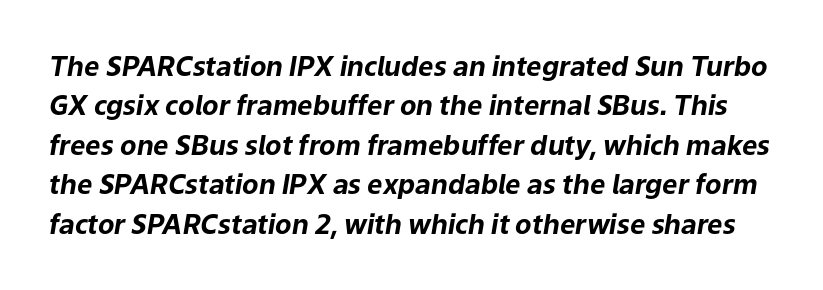
{"italic": "yes", "lean": "right", "slant_degrees": 9, "bold": "yes", "underline": "no", "line_spacing": "normal", "line_spacing_ratio": 1.46, "letter_spacing": "normal", "letter_spacing_em": 0.0, "glyph_px": 27}
